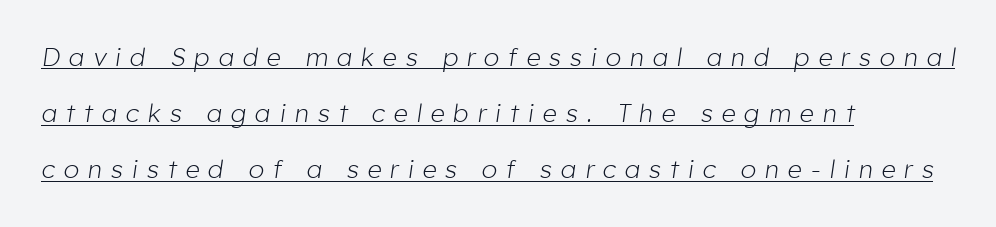
Q: Is the text bold? A: No.
Q: Is the text italic (slanted)? A: Yes, it leans right by about 8 degrees.
Q: Is the text underlined? A: Yes.
Q: How is the paragraph aligned? A: Left-aligned.
Q: Is the spacing between letters normal or unusually wide? A: Unusually wide.
Q: Is the spacing between lines tight, normal or loose? A: Loose.
